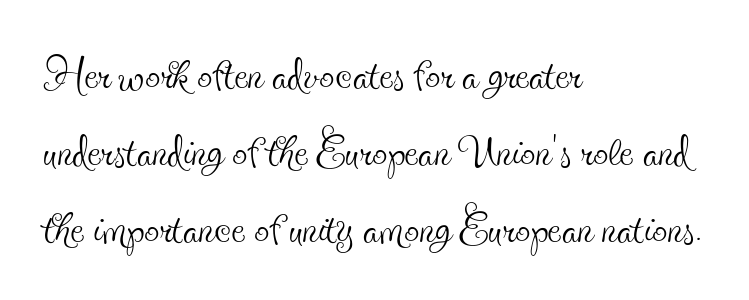
Q: Is the text bold? A: No.
Q: Is the typeface a serif or a sans-serif typeface? A: Serif.
Q: Is the text underlined? A: No.
Q: How is the paragraph aligned? A: Left-aligned.
Q: Is the spacing between letters normal or unusually wide? A: Normal.
Q: Is the spacing between lines tight, normal or loose? A: Normal.
Q: Width (condensed, normal, or wide)? A: Condensed.
Q: x-height? A: Small.
Q: Monospaced? A: No.
